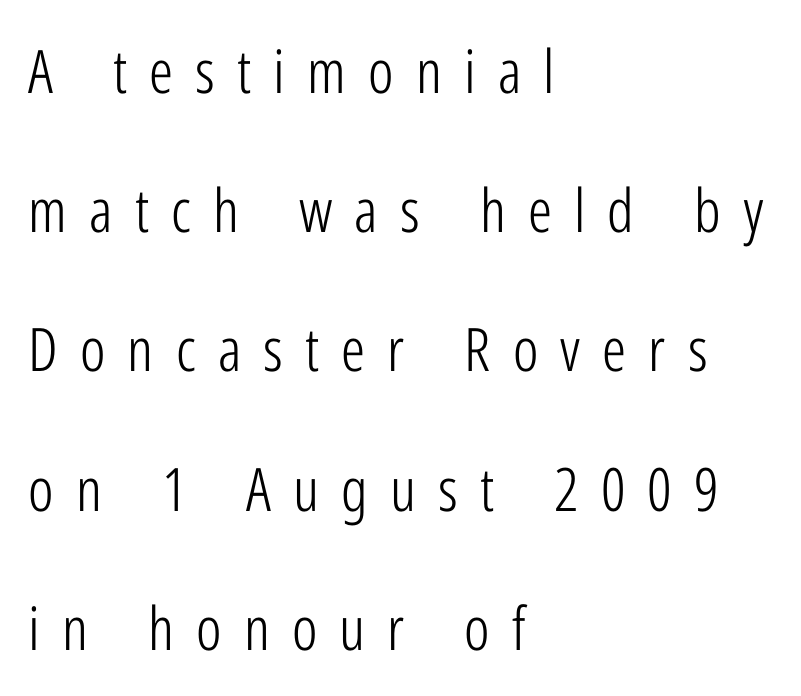
Q: Is the text bold? A: No.
Q: Is the text italic (slanted)? A: No, it is upright.
Q: Is the typeface a serif or a sans-serif typeface? A: Sans-serif.
Q: Is the text underlined? A: No.
Q: How is the paragraph aligned? A: Left-aligned.
Q: Is the spacing between letters normal or unusually wide? A: Unusually wide.
Q: Is the spacing between lines tight, normal or loose? A: Loose.
Q: Width (condensed, normal, or wide)? A: Condensed.
Q: Stroke contrast? A: Low.
Q: x-height? A: Medium.
Q: Monospaced? A: No.
